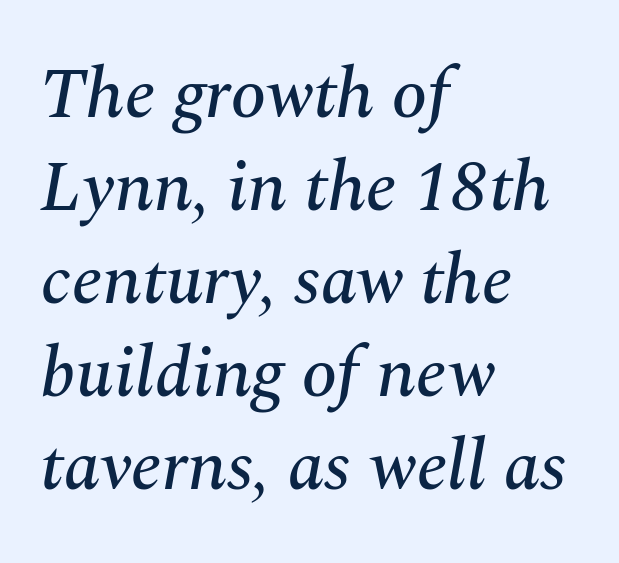
{"serif": "yes", "italic": "yes", "lean": "right", "slant_degrees": 10, "width": "normal", "stroke_contrast": "medium", "x_height": "medium", "monospaced": "no", "underline": "no", "align": "left", "line_spacing": "normal", "line_spacing_ratio": 1.29, "letter_spacing": "normal", "letter_spacing_em": 0.0, "glyph_px": 72}
